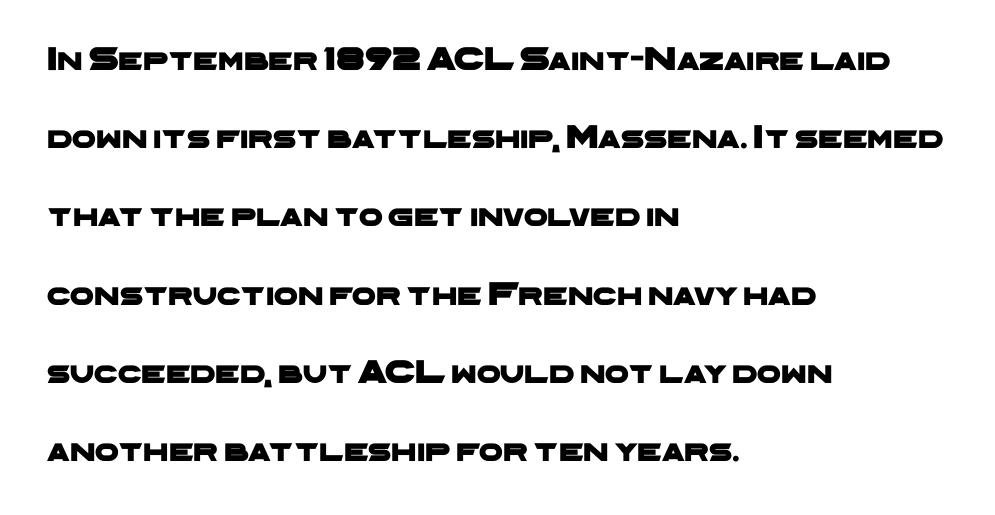
Q: Is the typeface a serif or a sans-serif typeface? A: Sans-serif.
Q: Is the text underlined? A: No.
Q: How is the paragraph aligned? A: Left-aligned.
Q: Is the spacing between letters normal or unusually wide? A: Normal.
Q: Is the spacing between lines tight, normal or loose? A: Loose.
Q: Width (condensed, normal, or wide)? A: Wide.
Q: Stroke contrast? A: Low.
Q: x-height? A: Medium.
Q: Monospaced? A: No.
